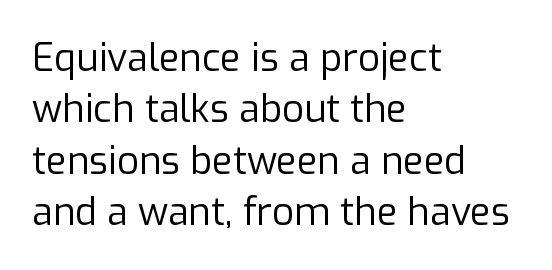
Q: Is the text bold? A: No.
Q: Is the text italic (slanted)? A: No, it is upright.
Q: Is the typeface a serif or a sans-serif typeface? A: Sans-serif.
Q: Is the text underlined? A: No.
Q: How is the paragraph aligned? A: Left-aligned.
Q: Is the spacing between letters normal or unusually wide? A: Normal.
Q: Is the spacing between lines tight, normal or loose? A: Normal.
Q: Width (condensed, normal, or wide)? A: Normal.
Q: Stroke contrast? A: Low.
Q: x-height? A: Medium.
Q: Monospaced? A: No.
